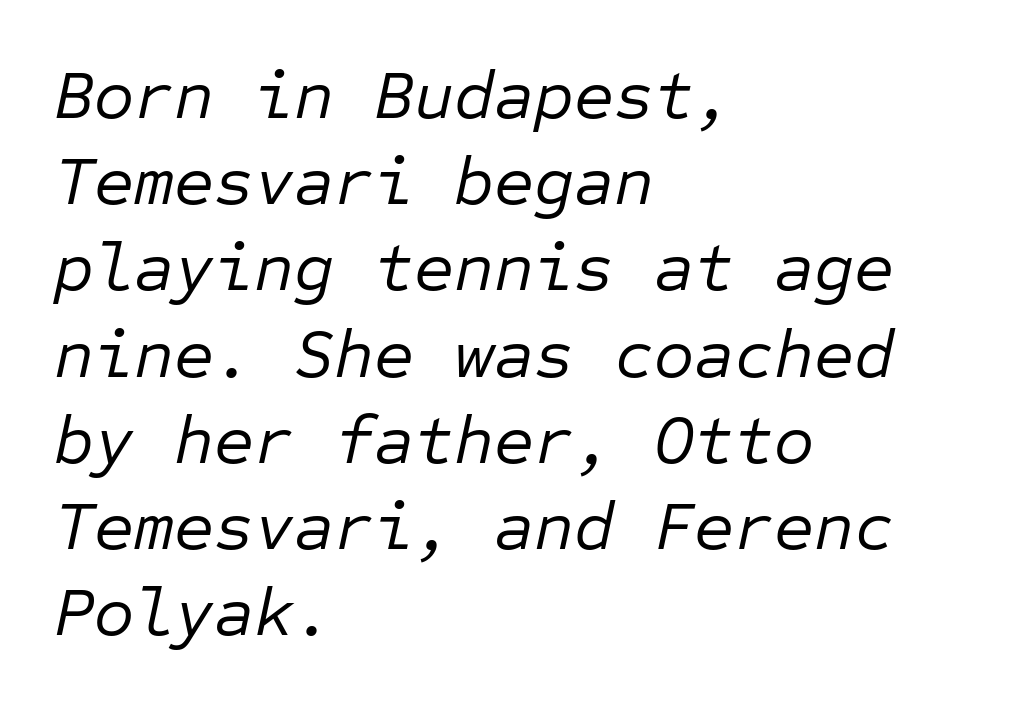
The image shows 69 px regular-weight type, italic (leaning right), monospaced; set left-aligned, normal line spacing (1.25x), normal letter spacing, not underlined; low stroke contrast and a medium x-height.
